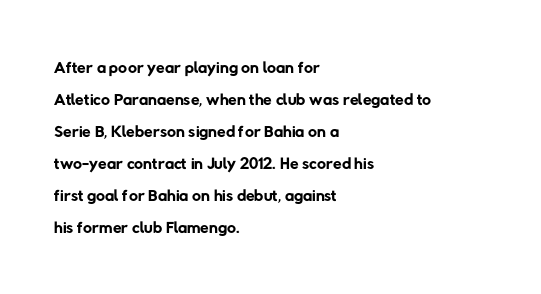
Q: Is the text bold? A: No.
Q: Is the text underlined? A: No.
Q: How is the paragraph aligned? A: Left-aligned.
Q: Is the spacing between letters normal or unusually wide? A: Normal.
Q: Is the spacing between lines tight, normal or loose? A: Normal.
